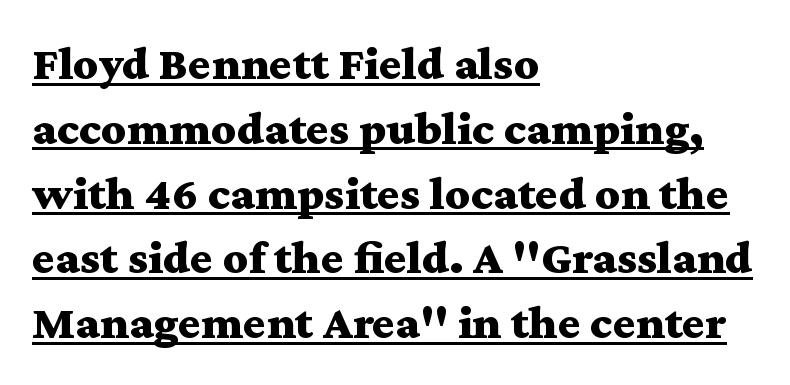
Q: Is the text bold? A: Yes.
Q: Is the text italic (slanted)? A: No, it is upright.
Q: Is the typeface a serif or a sans-serif typeface? A: Serif.
Q: Is the text underlined? A: Yes.
Q: How is the paragraph aligned? A: Left-aligned.
Q: Is the spacing between letters normal or unusually wide? A: Normal.
Q: Is the spacing between lines tight, normal or loose? A: Normal.
Q: Width (condensed, normal, or wide)? A: Wide.
Q: Stroke contrast? A: Medium.
Q: x-height? A: Medium.
Q: Monospaced? A: No.
